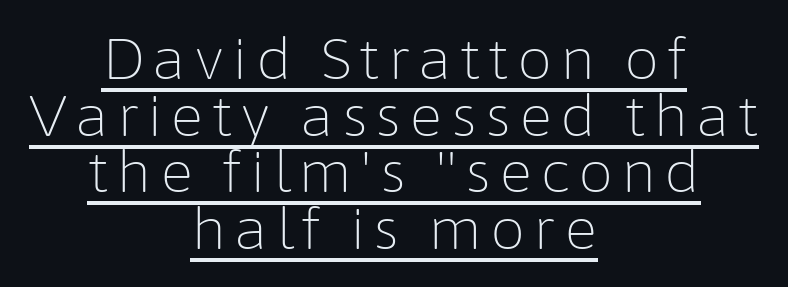
{"serif": "no", "italic": "no", "bold": "no", "weight": "light", "width": "normal", "stroke_contrast": "low", "x_height": "medium", "monospaced": "no", "underline": "yes", "align": "center", "line_spacing": "tight", "line_spacing_ratio": 1.01, "glyph_px": 56}
